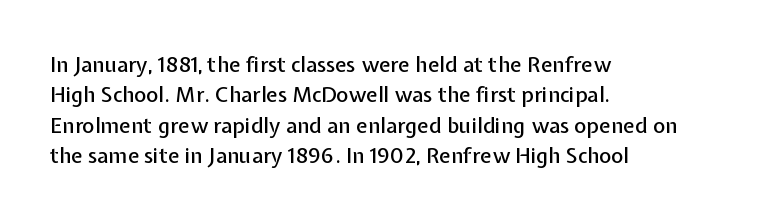
The image shows 21 px text type, upright; set left-aligned, normal line spacing (1.45x), normal letter spacing, not underlined.
